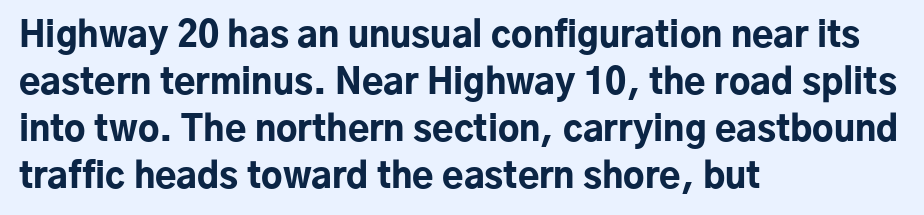
The image shows 35 px bold sans-serif type, upright; set left-aligned, normal line spacing (1.34x), normal letter spacing, not underlined; low stroke contrast and a medium x-height.
